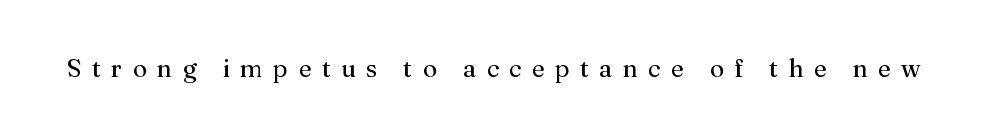
{"italic": "no", "bold": "no", "underline": "no", "letter_spacing": "wide", "letter_spacing_em": 0.42, "glyph_px": 25}
